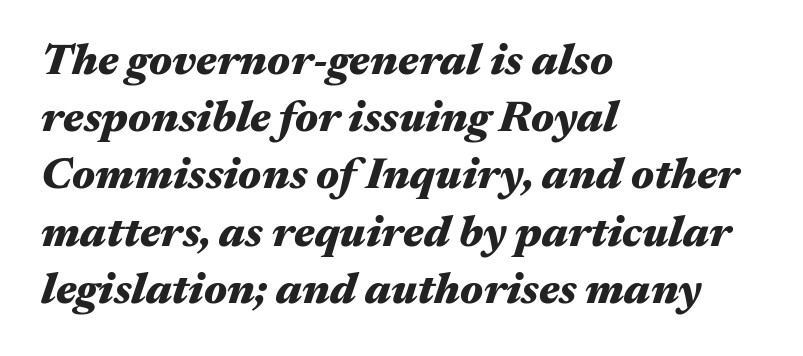
The image shows 44 px heavy, wide type, italic (leaning right); set left-aligned, normal line spacing (1.3x), normal letter spacing, not underlined; medium stroke contrast and a medium x-height.
